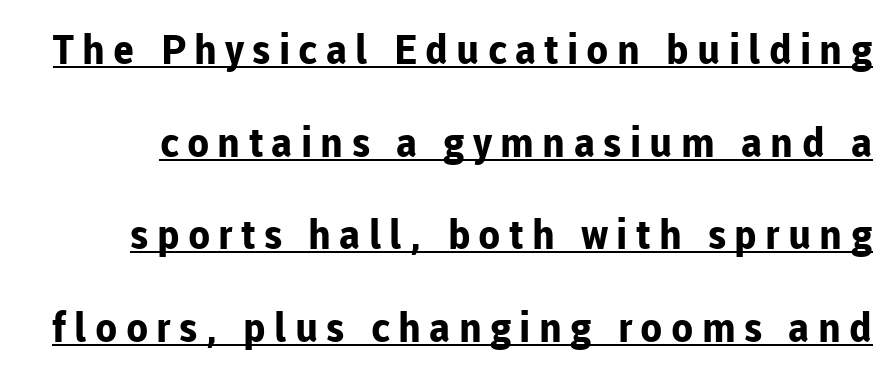
This sample carries an underscore along the baseline area. Each new line begins a long way beneath the previous one. The type sits square on the baseline with zero lean. How are the letters spaced? Widely, with obvious added tracking. Think of a printed novel: that variable character pitch is what you see here.
